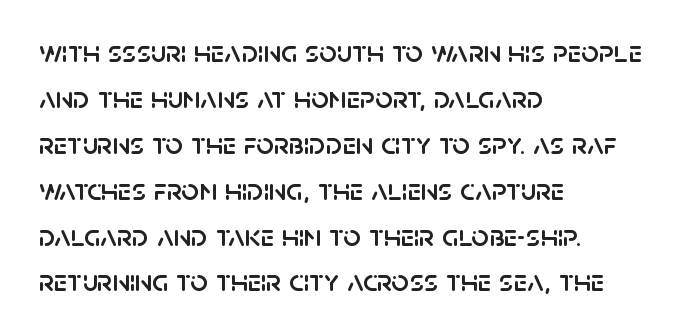
The image shows 31 px sans-serif type, upright; set left-aligned, normal line spacing (1.48x), normal letter spacing, not underlined; low stroke contrast and a large x-height.
